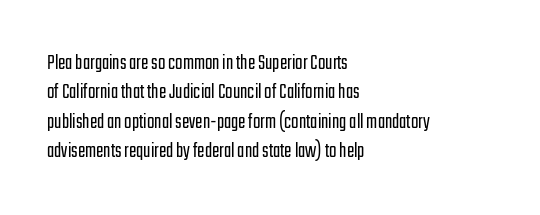
Caption: face not bold, strokes unweighted. Whoever set this chose a conventional vertical rhythm. This sample uses plain, unmodified letter spacing. The lettering stays uniformly vertical, giving the passage a roman look. Rule under the text: the space is simply empty.
